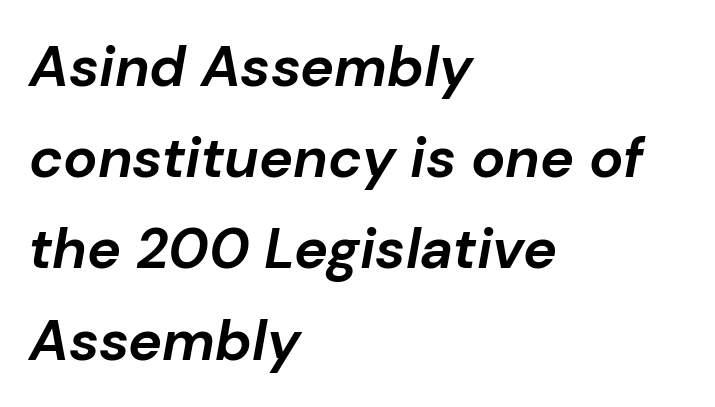
The image shows 57 px bold type, italic (leaning right); set left-aligned, normal line spacing (1.6x), normal letter spacing, not underlined; low stroke contrast and a medium x-height.
